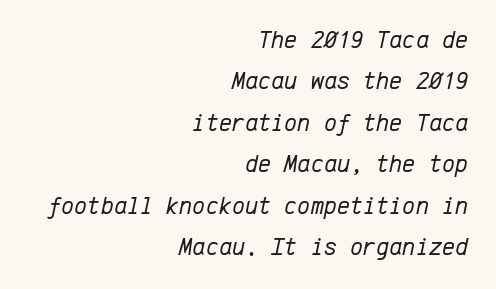
{"italic": "yes", "lean": "right", "slant_degrees": 12, "bold": "no", "underline": "no", "align": "right", "line_spacing": "normal", "line_spacing_ratio": 1.66, "letter_spacing": "normal", "letter_spacing_em": 0.0, "glyph_px": 25}
